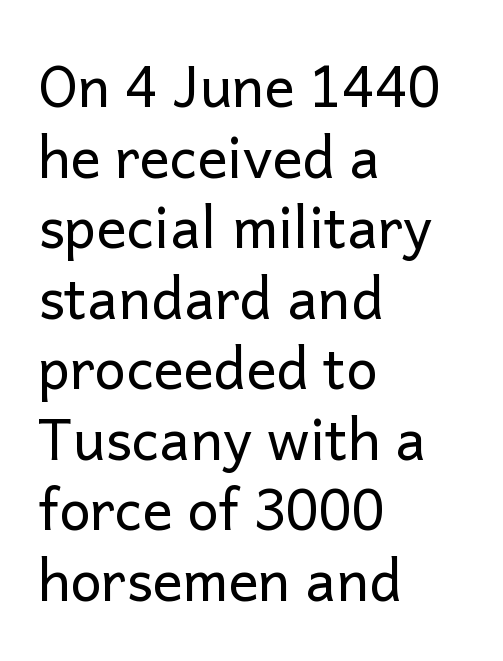
{"serif": "no", "italic": "no", "bold": "no", "weight": "regular", "width": "normal", "stroke_contrast": "low", "x_height": "medium", "monospaced": "no", "underline": "no", "align": "left", "line_spacing": "normal", "line_spacing_ratio": 1.26, "letter_spacing": "normal", "letter_spacing_em": 0.0, "glyph_px": 56}
